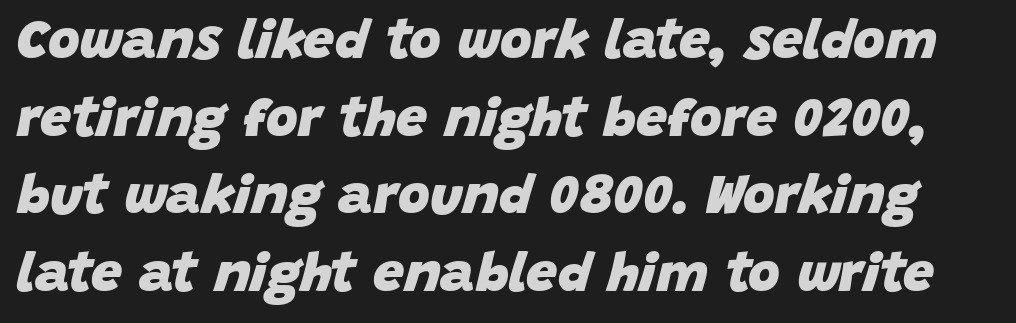
Q: Is the text bold? A: Yes.
Q: Is the text italic (slanted)? A: Yes, it leans right by about 15 degrees.
Q: Is the text underlined? A: No.
Q: Is the spacing between letters normal or unusually wide? A: Normal.
Q: Is the spacing between lines tight, normal or loose? A: Normal.
Q: Width (condensed, normal, or wide)? A: Normal.
Q: Stroke contrast? A: Low.
Q: x-height? A: Large.
Q: Monospaced? A: No.
